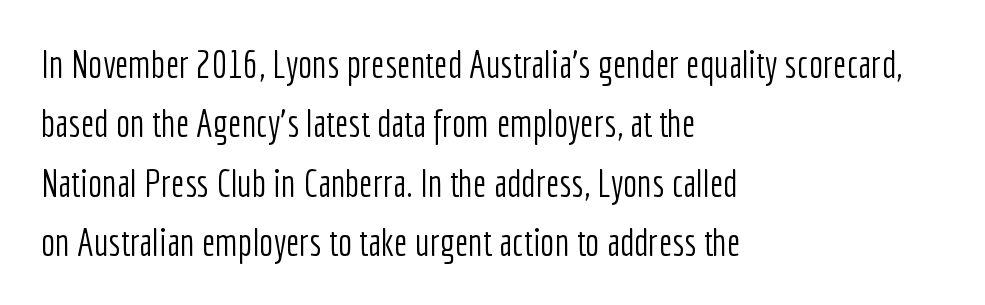
Q: Is the text bold? A: No.
Q: Is the text italic (slanted)? A: No, it is upright.
Q: Is the typeface a serif or a sans-serif typeface? A: Sans-serif.
Q: Is the text underlined? A: No.
Q: How is the paragraph aligned? A: Left-aligned.
Q: Is the spacing between letters normal or unusually wide? A: Normal.
Q: Is the spacing between lines tight, normal or loose? A: Normal.
Q: Width (condensed, normal, or wide)? A: Condensed.
Q: Stroke contrast? A: Low.
Q: x-height? A: Medium.
Q: Monospaced? A: No.
